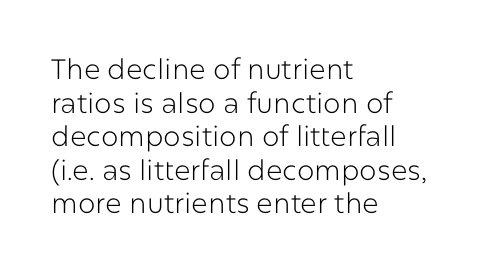
Q: Is the text bold? A: No.
Q: Is the text italic (slanted)? A: No, it is upright.
Q: Is the typeface a serif or a sans-serif typeface? A: Sans-serif.
Q: Is the text underlined? A: No.
Q: How is the paragraph aligned? A: Left-aligned.
Q: Is the spacing between letters normal or unusually wide? A: Normal.
Q: Width (condensed, normal, or wide)? A: Normal.
Q: Stroke contrast? A: Low.
Q: x-height? A: Medium.
Q: Monospaced? A: No.
